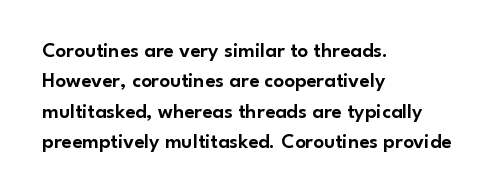
The image shows 21 px text type, upright; set left-aligned, normal line spacing (1.45x), normal letter spacing, not underlined.
